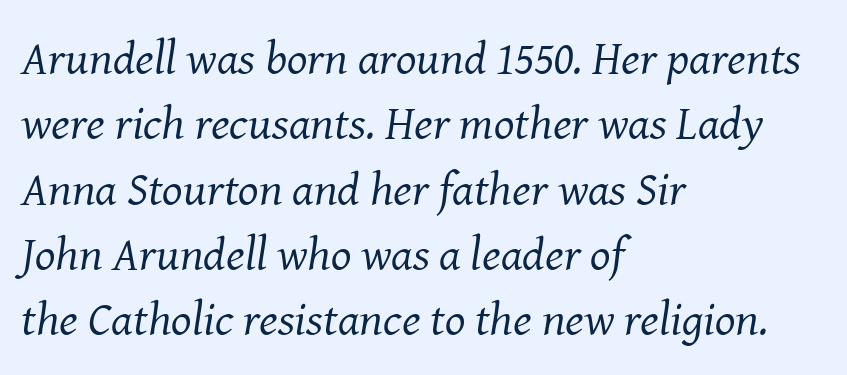
Casual observation: everything's shoved over to the left. A typesetter would call this proportional, since set widths differ per character. Note: serifs present on the glyphs. This is oblique type, the kind used for emphasis or titles.
